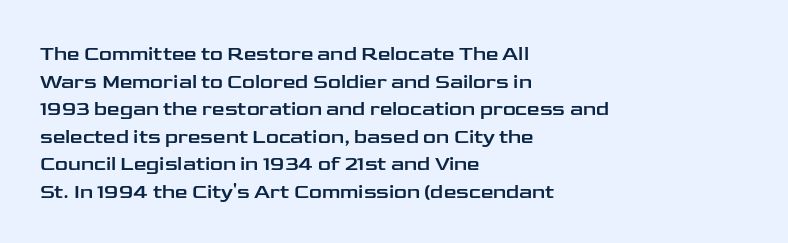
Q: Is the text italic (slanted)? A: No, it is upright.
Q: Is the text underlined? A: No.
Q: How is the paragraph aligned? A: Left-aligned.
Q: Is the spacing between letters normal or unusually wide? A: Normal.
Q: Is the spacing between lines tight, normal or loose? A: Normal.
